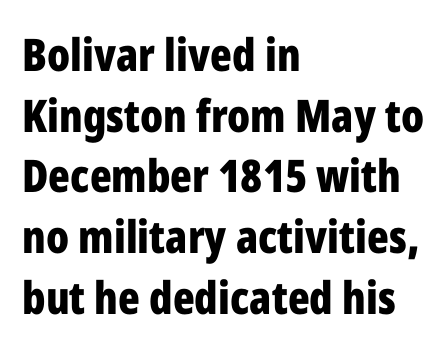
Q: Is the text bold? A: Yes.
Q: Is the text italic (slanted)? A: No, it is upright.
Q: Is the typeface a serif or a sans-serif typeface? A: Sans-serif.
Q: Is the text underlined? A: No.
Q: How is the paragraph aligned? A: Left-aligned.
Q: Is the spacing between letters normal or unusually wide? A: Normal.
Q: Is the spacing between lines tight, normal or loose? A: Normal.
Q: Width (condensed, normal, or wide)? A: Condensed.
Q: Stroke contrast? A: Low.
Q: x-height? A: Medium.
Q: Monospaced? A: No.
